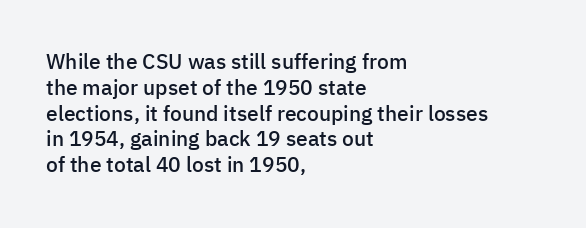
{"italic": "no", "bold": "semi", "underline": "no", "align": "left", "line_spacing_ratio": 1.23, "letter_spacing": "normal", "letter_spacing_em": 0.0, "glyph_px": 21}
